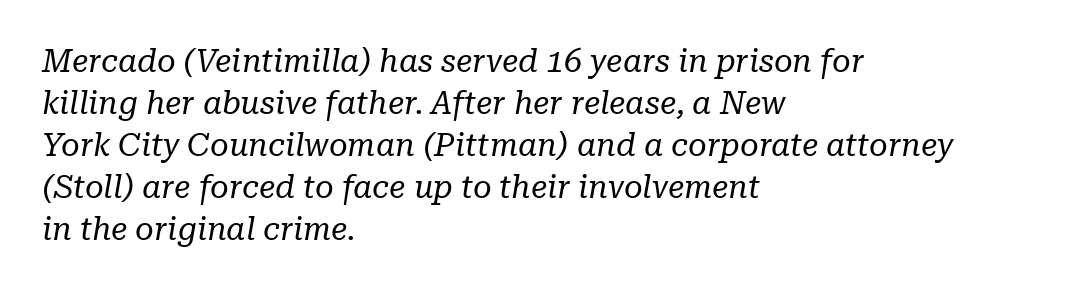
Q: Is the text bold? A: No.
Q: Is the text italic (slanted)? A: Yes, it leans right by about 10 degrees.
Q: Is the typeface a serif or a sans-serif typeface? A: Serif.
Q: Is the text underlined? A: No.
Q: How is the paragraph aligned? A: Left-aligned.
Q: Is the spacing between letters normal or unusually wide? A: Normal.
Q: Is the spacing between lines tight, normal or loose? A: Normal.
Q: Width (condensed, normal, or wide)? A: Normal.
Q: Stroke contrast? A: Low.
Q: x-height? A: Medium.
Q: Monospaced? A: No.
